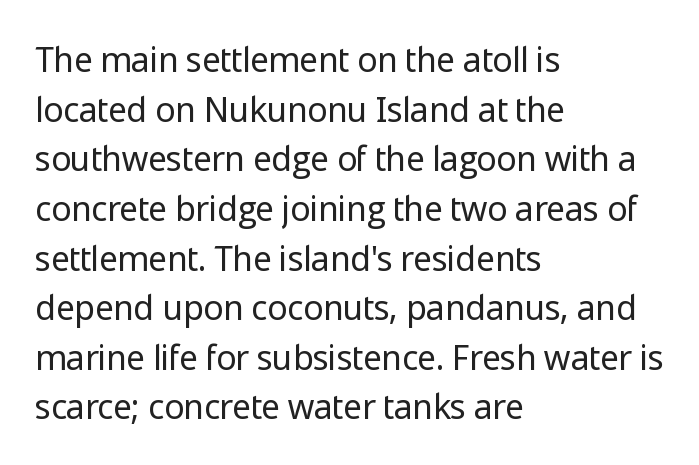
Q: Is the text bold? A: No.
Q: Is the text italic (slanted)? A: No, it is upright.
Q: Is the typeface a serif or a sans-serif typeface? A: Sans-serif.
Q: Is the text underlined? A: No.
Q: How is the paragraph aligned? A: Left-aligned.
Q: Is the spacing between letters normal or unusually wide? A: Normal.
Q: Is the spacing between lines tight, normal or loose? A: Normal.
Q: Width (condensed, normal, or wide)? A: Normal.
Q: Stroke contrast? A: Low.
Q: x-height? A: Medium.
Q: Monospaced? A: No.
